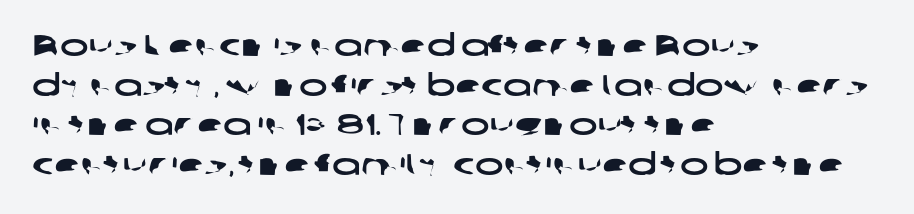
The characters display no serif detailing; their extremities are plain. The gaps between neighbouring characters are ordinary and unremarkable. Compared with a centered layout, this one pins lines to the left instead. Character widths vary here, with narrow letters taking less room than wide ones. Each new line begins a customary step beneath the previous one.
